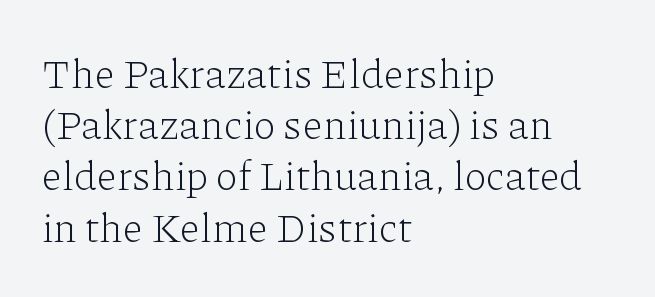
The image shows 41 px light serif type, upright; set left-aligned, normal line spacing (1.25x), normal letter spacing, not underlined; low stroke contrast and a medium x-height.
